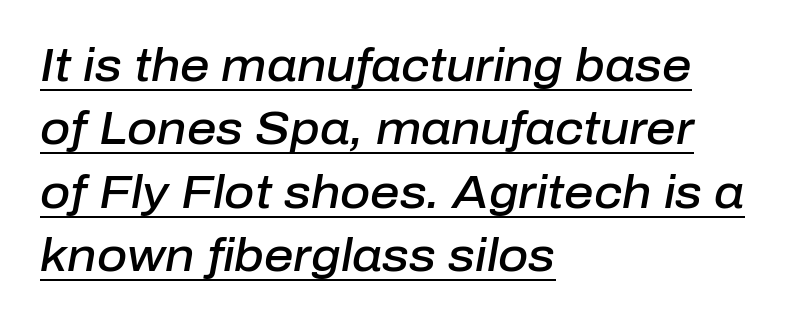
The image shows 46 px semibold type, italic (leaning right); set left-aligned, normal line spacing (1.38x), normal letter spacing, underlined; low stroke contrast and a medium x-height.
